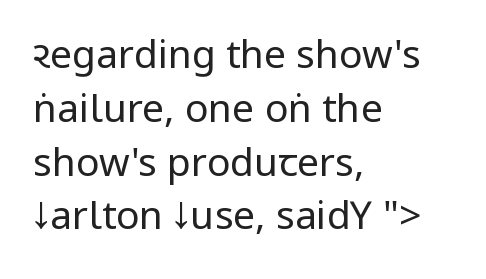
Q: Is the text bold? A: No.
Q: Is the text italic (slanted)? A: No, it is upright.
Q: Is the typeface a serif or a sans-serif typeface? A: Sans-serif.
Q: Is the text underlined? A: No.
Q: How is the paragraph aligned? A: Left-aligned.
Q: Is the spacing between letters normal or unusually wide? A: Normal.
Q: Is the spacing between lines tight, normal or loose? A: Normal.
Q: Width (condensed, normal, or wide)? A: Condensed.
Q: Stroke contrast? A: Low.
